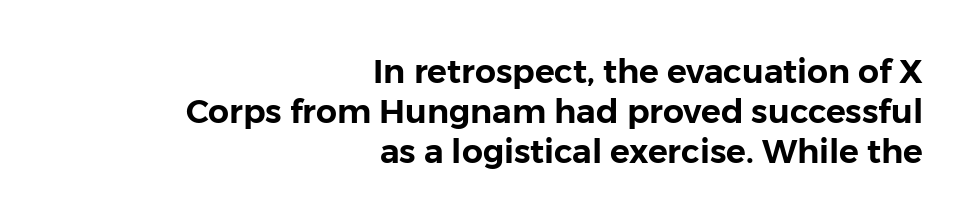
The image shows 33 px sans-serif type, upright; set right-aligned, line spacing 1.21x, normal letter spacing, not underlined; low stroke contrast and a medium x-height.
